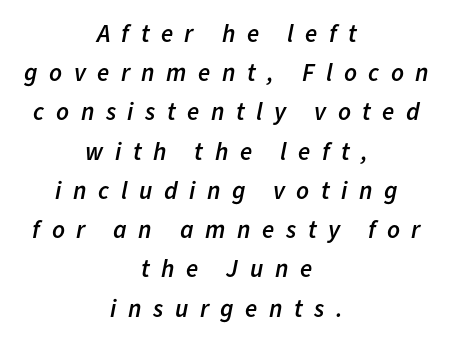
Check the space under the baseline: it is left empty. Emphasis by weight is partial: semibold. Horizontally, the lines are justified to the midpoint only. Look at the tracking — it's clearly loosened, letters drifting apart. The axis of the letterforms is tilted away from vertical.
